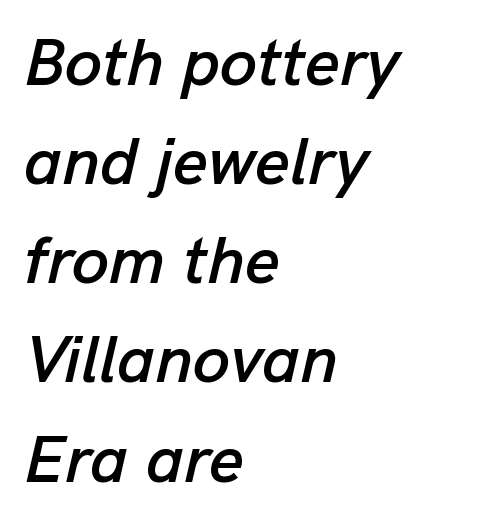
{"italic": "yes", "lean": "right", "slant_degrees": 13, "width": "normal", "stroke_contrast": "low", "x_height": "medium", "monospaced": "no", "underline": "no", "align": "left", "line_spacing": "normal", "line_spacing_ratio": 1.48, "letter_spacing": "normal", "letter_spacing_em": 0.0, "glyph_px": 67}
